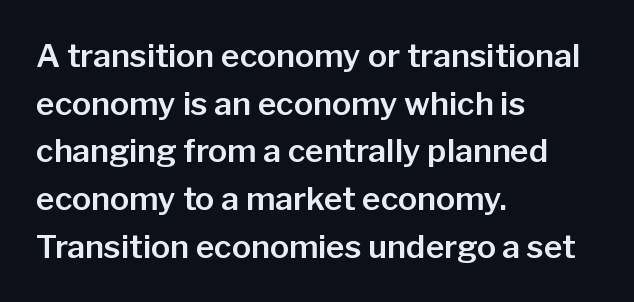
Q: Is the text italic (slanted)? A: No, it is upright.
Q: Is the typeface a serif or a sans-serif typeface? A: Sans-serif.
Q: Is the text underlined? A: No.
Q: How is the paragraph aligned? A: Left-aligned.
Q: Is the spacing between letters normal or unusually wide? A: Normal.
Q: Is the spacing between lines tight, normal or loose? A: Normal.
Q: Width (condensed, normal, or wide)? A: Normal.
Q: Stroke contrast? A: Low.
Q: x-height? A: Medium.
Q: Monospaced? A: No.
